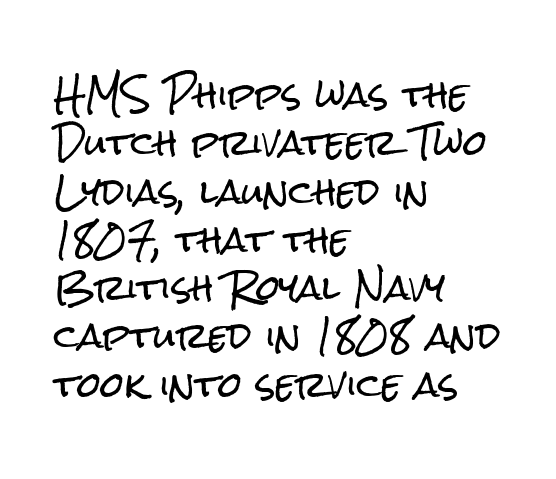
Teacher's note: observe the even left margin — that is flush-left alignment. This sample uses plain, unmodified letter spacing. Think of a printed novel: that variable character pitch is what you see here. Bare-footed words on every line. Grotesque or geometric, the face here clearly has no serifs.
